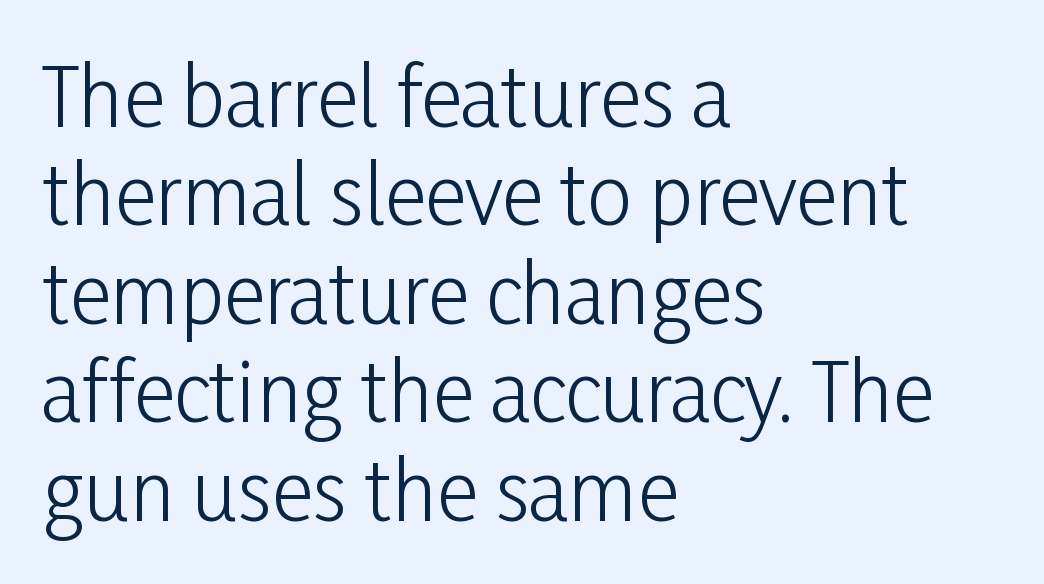
A typesetter would call this proportional, since set widths differ per character. Nope, no serifs anywhere on these letters. The strokes are not fattened; the text isn't bold. These lines keep a tight, regular rhythm from letter to letter. Anything drawn beneath the words? Only blank space. Every stem runs plumb, perpendicular to the baseline.
